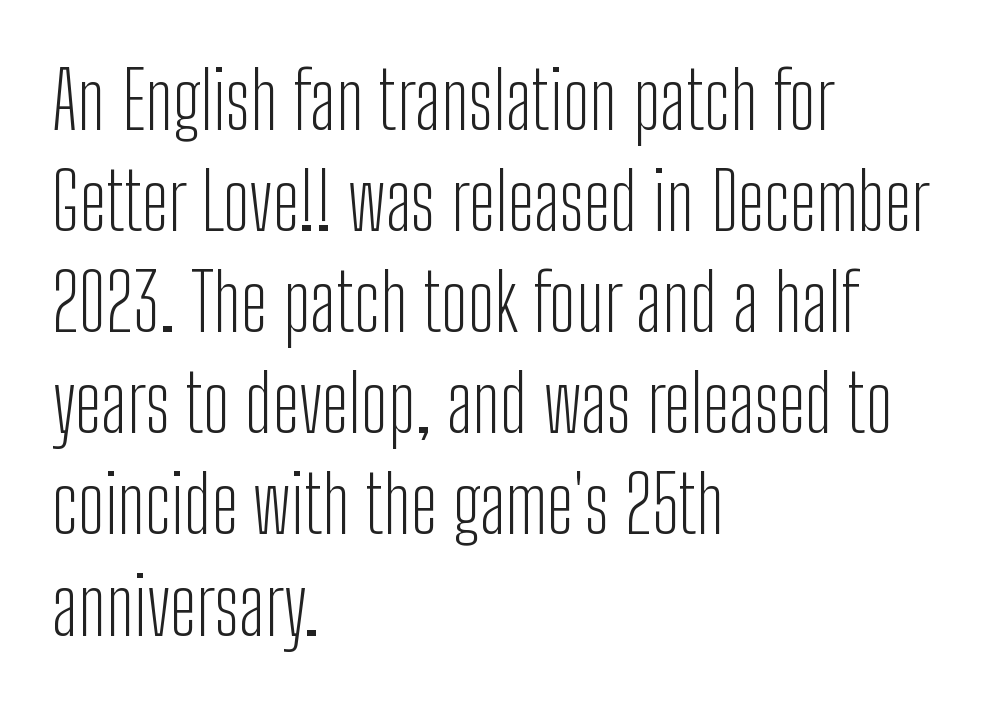
Short and long lines alike share a common starting point at left. Italic? Not at all — the glyphs are vertical. Ink coverage per letter is moderate at most. Is the letter spacing exaggerated? No — it looks like the ordinary default. Typographically, this falls in the sans-serif category. Underline: absent.
